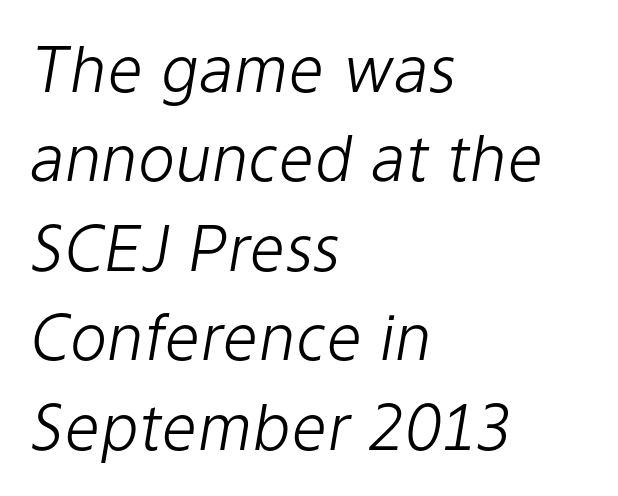
{"italic": "yes", "lean": "right", "slant_degrees": 9, "bold": "no", "weight": "light", "width": "normal", "stroke_contrast": "low", "x_height": "medium", "monospaced": "no", "underline": "no", "align": "left", "line_spacing": "normal", "line_spacing_ratio": 1.42, "letter_spacing": "normal", "letter_spacing_em": 0.0, "glyph_px": 63}
